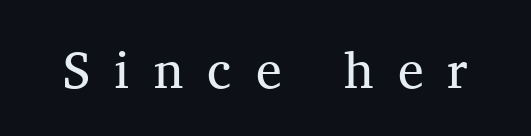
These lines were composed using upright roman letters. Between one letter and the next there's a generous, obvious gap. Think standard paragraph weight, or any step lighter than that. Each row of text sits above clean, open space. A typesetter would call this proportional, since set widths differ per character. The glyphs in this specimen are seriffed.
